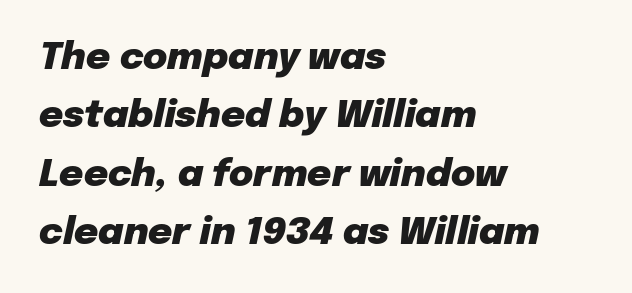
Regarding leading, the lines here are spaced in the standard way. Is the type bold? Yes — the strokes are clearly thick and heavy. The rendering keeps characters at their native spacing. Words float on clear page, feet unadorned.
